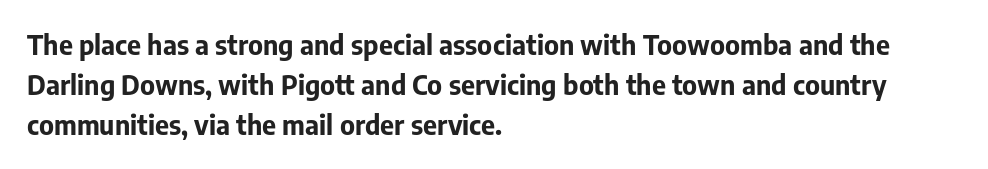
{"italic": "no", "bold": "yes", "underline": "no", "align": "left", "line_spacing": "normal", "line_spacing_ratio": 1.49, "letter_spacing": "normal", "letter_spacing_em": 0.0, "glyph_px": 27}
